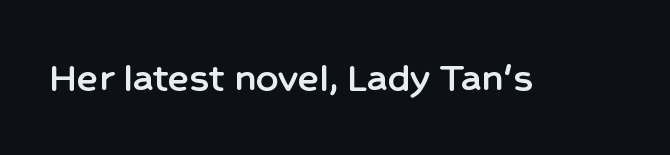
{"serif": "no", "italic": "no", "width": "normal", "stroke_contrast": "low", "x_height": "medium", "monospaced": "no", "underline": "no", "letter_spacing": "normal", "letter_spacing_em": 0.0, "glyph_px": 44}
